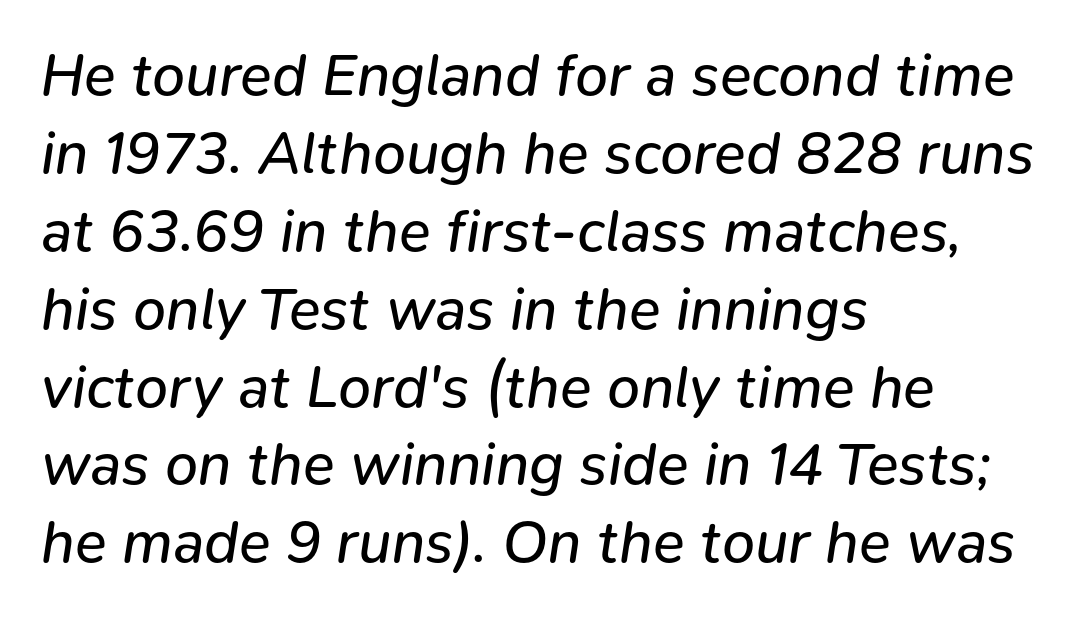
The block of text has a typical density, with ordinary space between rows. Unbolded letterforms with no extra heft. Letters rest on an invisible, unmarked baseline. Note the varied advance widths — an 'i' is clearly narrower than an 'm'.
